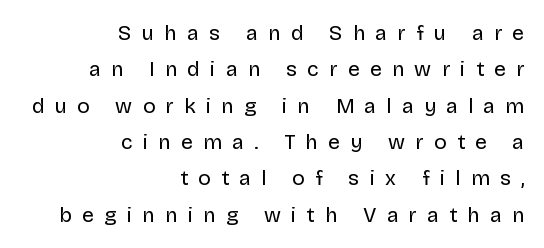
The image shows 21 px text type, upright; set right-aligned, line spacing 1.73x, unusually wide letter spacing (+0.49 em), not underlined.
